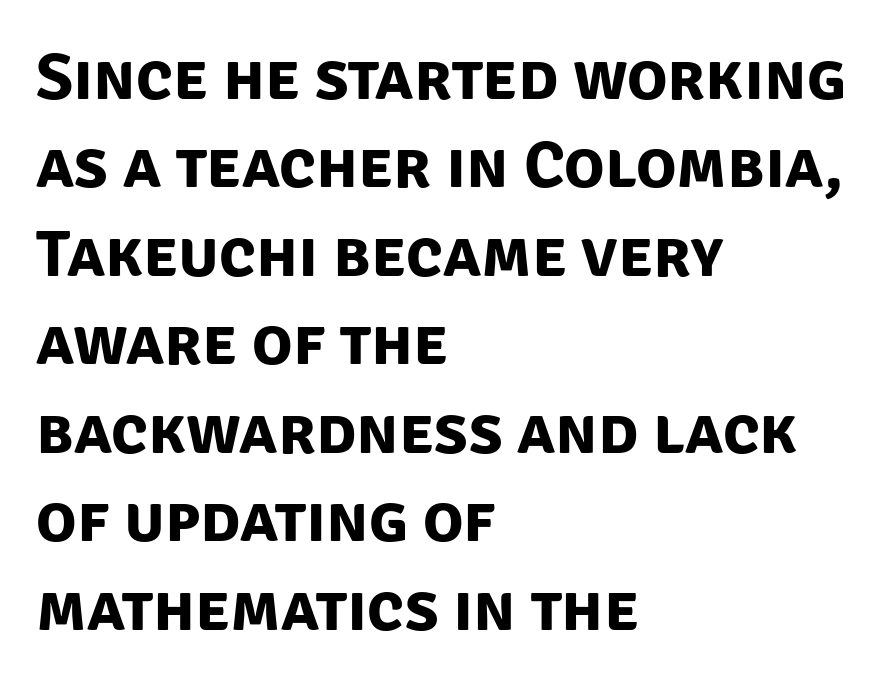
The image shows 67 px bold sans-serif type; set left-aligned, normal line spacing (1.32x), normal letter spacing, not underlined; low stroke contrast and a large x-height.
